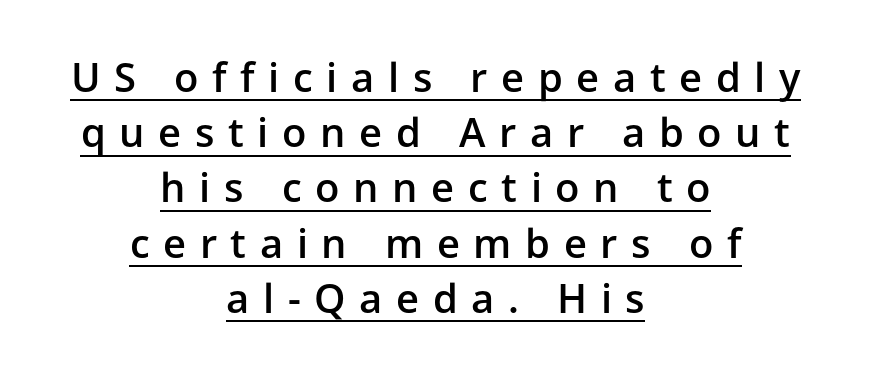
The image shows 40 px semibold sans-serif type, upright; set centered, normal line spacing (1.38x), unusually wide letter spacing (+0.34 em), underlined; low stroke contrast and a medium x-height.
